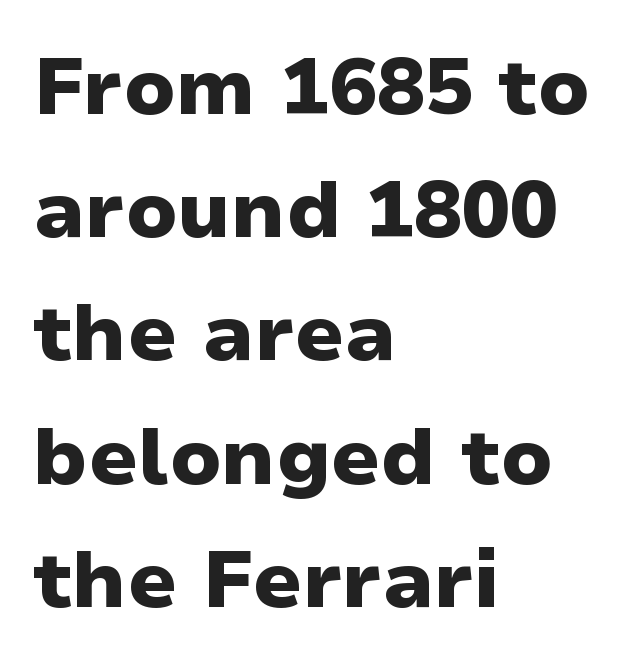
The image shows 80 px heavy sans-serif type, upright; set left-aligned, normal line spacing (1.54x), normal letter spacing, not underlined; low stroke contrast and a medium x-height.
